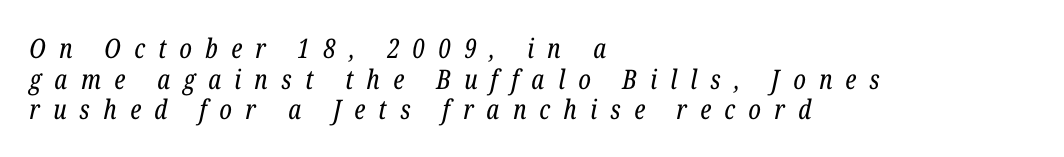
Stroke thickness stays within the range of a standard reading face or lighter. Regarding leading, the lines here are crowded together. These lines have a slow, spaced-out rhythm from letter to letter. When letters slant like this, we call the style italic. Underline: absent.
